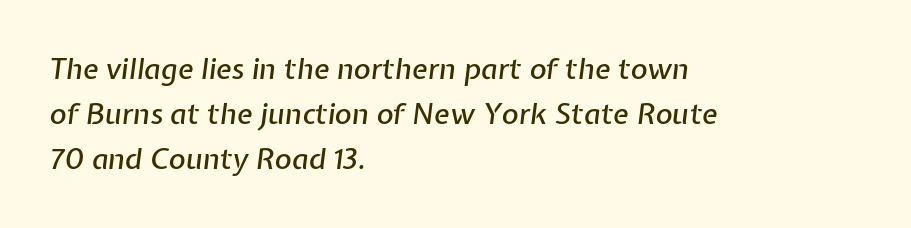
Lines of text with bare space underneath. The letters advance in unequal steps, a hallmark of proportional type. Reading down the column, the eye jumps a familiar distance to each next line. Leftover space on each line is placed entirely after the last word. Spacing between characters is what you'd get straight out of the box. Would a proofreader flag this as italicized? Yes.
